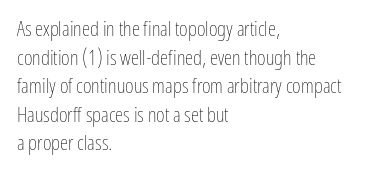
Line beginnings align vertically; line endings do not. Whoever set this chose a conventional vertical rhythm. Stroke mass is kept to a normal reading level or below. Nobody touched the tracking dial on this one.
